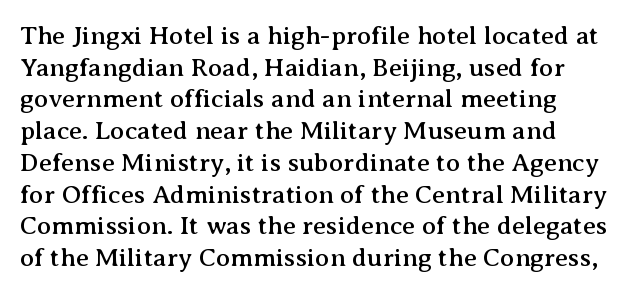
The image shows 26 px text type, upright; set left-aligned, line spacing 1.22x, normal letter spacing, not underlined.
